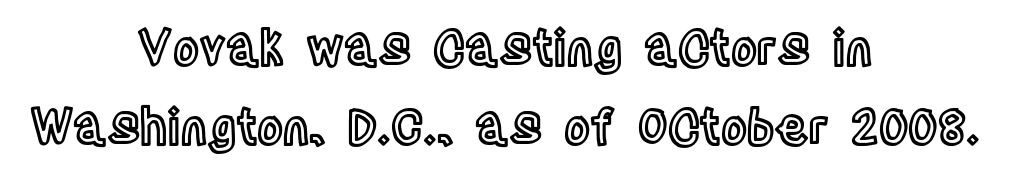
This rendering uses center alignment, leaving both contours irregular but symmetric. The axis of the letterforms is exactly vertical. Leading matches the norm, producing a regular column. The specimen omits any rule beneath the text block's lines.
